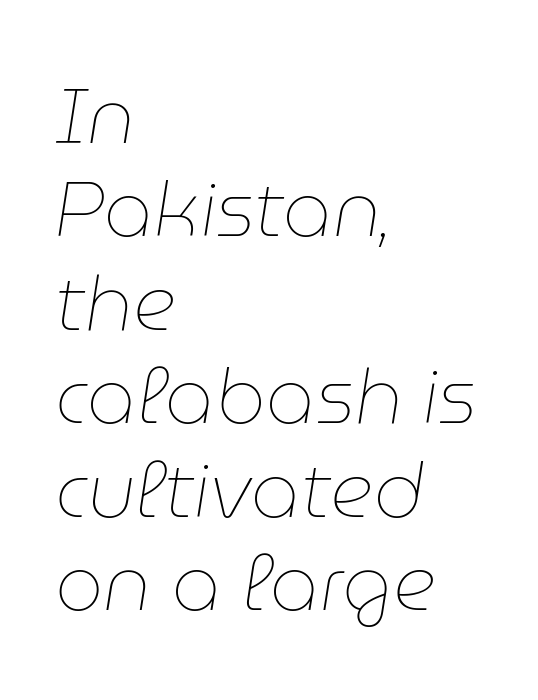
Q: Is the text bold? A: No.
Q: Is the text italic (slanted)? A: Yes, it leans right by about 9 degrees.
Q: Is the text underlined? A: No.
Q: How is the paragraph aligned? A: Left-aligned.
Q: Is the spacing between letters normal or unusually wide? A: Normal.
Q: Width (condensed, normal, or wide)? A: Normal.
Q: Stroke contrast? A: Low.
Q: x-height? A: Medium.
Q: Monospaced? A: No.
